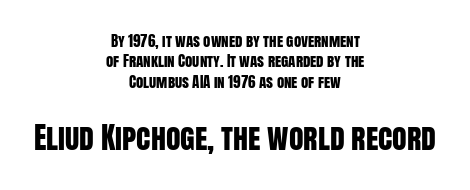
Bigger letters appear in the bottom chunk; the top chunk is reduced. This sample is center-justified, so both line endings float freely. Tracking here is standard; glyphs follow each other at the usual distance. Proportional: the letters do not fall into vertical columns. Posture: vertical. Letterform terminals end flat and unadorned throughout the passage.
